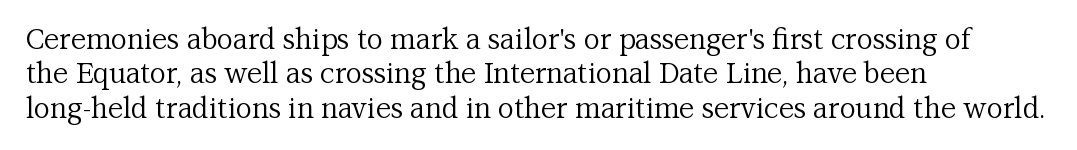
The image shows 28 px regular-weight serif type, upright; set left-aligned, line spacing 1.23x, normal letter spacing, not underlined; medium stroke contrast and a medium x-height.
